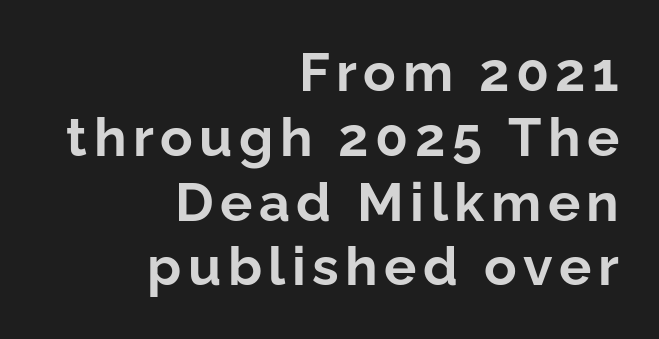
The image shows 54 px bold sans-serif type, upright; set right-aligned, line spacing 1.2x, not underlined; low stroke contrast and a medium x-height.
